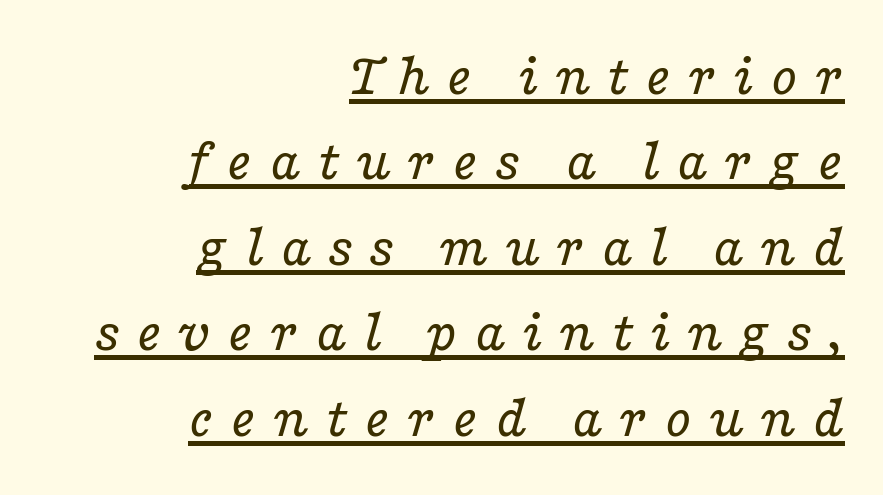
The image shows 61 px regular-weight, wide serif type, italic (leaning right); set right-aligned, normal line spacing (1.4x), unusually wide letter spacing (+0.26 em), underlined; low stroke contrast and a medium x-height.
